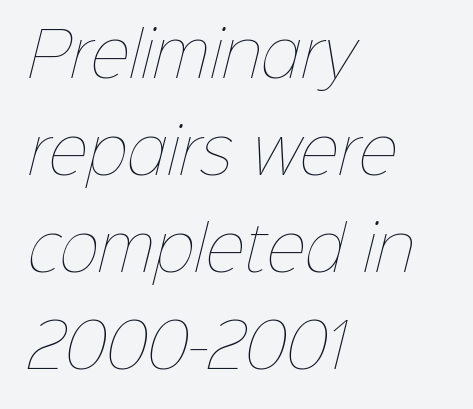
The image shows 61 px thin type; set left-aligned, normal line spacing (1.59x), normal letter spacing, not underlined; low stroke contrast and a medium x-height.
